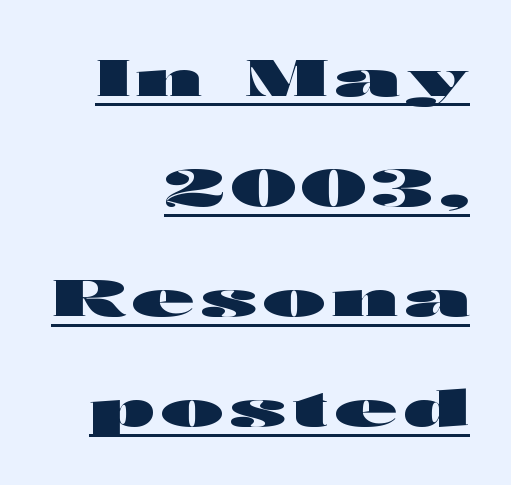
Quick note: underline on. Regarding serifs, this sample does without them. Weight check: bold — yes, fully. Does the lettering tilt? It doesn't — this is upright.
